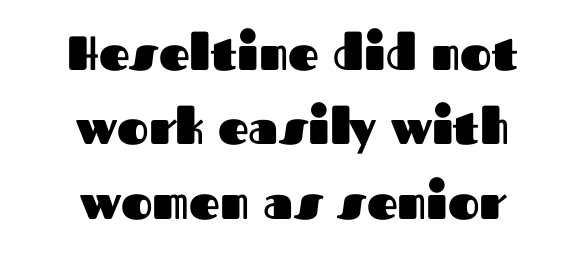
{"serif": "no", "italic": "no", "bold": "yes", "weight": "heavy", "width": "normal", "stroke_contrast": "medium", "x_height": "medium", "monospaced": "no", "underline": "no", "align": "center", "line_spacing": "normal", "line_spacing_ratio": 1.55, "letter_spacing": "normal", "letter_spacing_em": 0.0, "glyph_px": 48}
